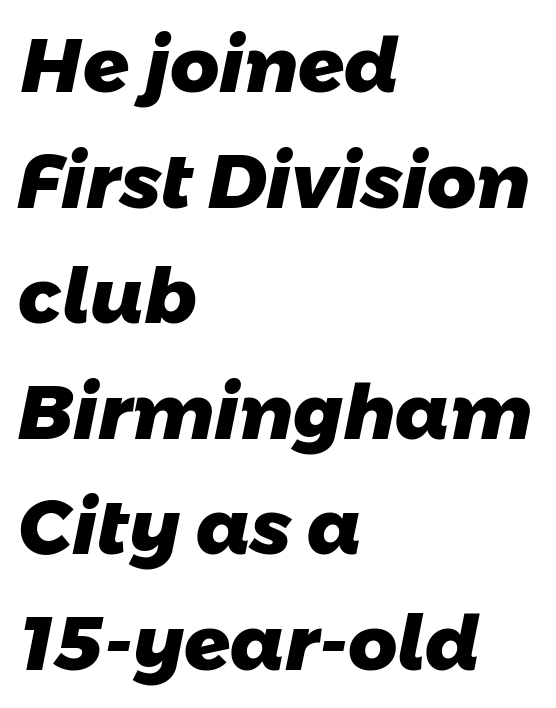
Casual observation: everything's shoved over to the left. Reading down the column, the eye jumps a familiar distance to each next line. The face used here is a sans, in the tradition of grotesques and geometrics. Only glyphs here, with clear space below each row.
